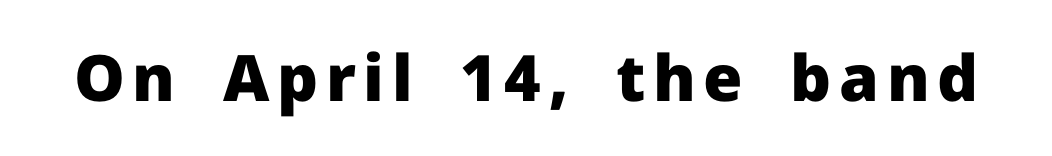
{"serif": "no", "italic": "no", "bold": "yes", "weight": "heavy", "width": "normal", "stroke_contrast": "low", "x_height": "medium", "monospaced": "no", "underline": "no", "glyph_px": 64}
